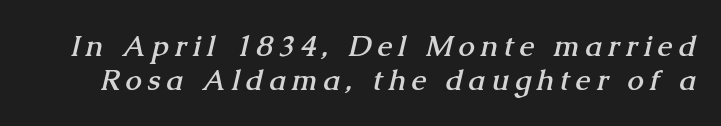
{"serif": "yes", "bold": "yes", "weight": "semibold", "width": "normal", "stroke_contrast": "medium", "x_height": "medium", "monospaced": "no", "underline": "no", "line_spacing_ratio": 1.16, "letter_spacing": "wide", "letter_spacing_em": 0.21, "glyph_px": 29}
